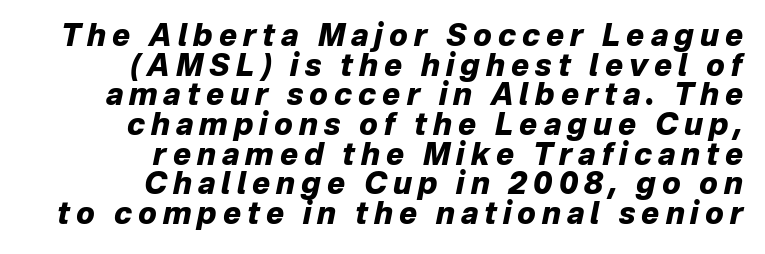
Spacing between characters has been opened up far beyond the box default. Where is the straight margin? On the right. Proportional: the letters do not fall into vertical columns. These words are printed bold, with thick strokes throughout. Baseline-to-baseline distance is barely more than the letter height. The text carries the slant typical of an italic or oblique font.
